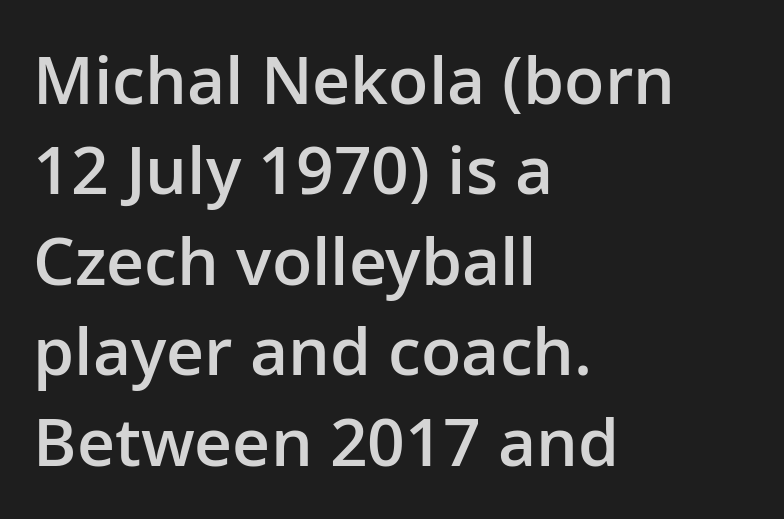
Q: Is the text bold? A: Semi-bold.
Q: Is the text italic (slanted)? A: No, it is upright.
Q: Is the typeface a serif or a sans-serif typeface? A: Sans-serif.
Q: Is the text underlined? A: No.
Q: How is the paragraph aligned? A: Left-aligned.
Q: Is the spacing between letters normal or unusually wide? A: Normal.
Q: Is the spacing between lines tight, normal or loose? A: Normal.
Q: Width (condensed, normal, or wide)? A: Normal.
Q: Stroke contrast? A: Low.
Q: x-height? A: Medium.
Q: Monospaced? A: No.
